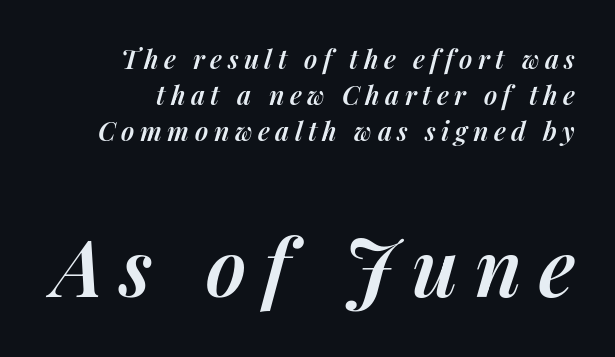
Q: Is the text bold? A: Semi-bold.
Q: Is the text italic (slanted)? A: Yes, it leans right by about 14 degrees.
Q: Is the text underlined? A: No.
Q: How is the paragraph aligned? A: Right-aligned.
Q: Is the spacing between letters normal or unusually wide? A: Unusually wide.
Q: Is the spacing between lines tight, normal or loose? A: Normal.
Q: Which block of text is set in a larger size, the first (top) or the second (bottom)? A: The second (bottom) one.
Q: Width (condensed, normal, or wide)? A: Normal.
Q: Stroke contrast? A: Medium.
Q: x-height? A: Medium.
Q: Monospaced? A: No.
